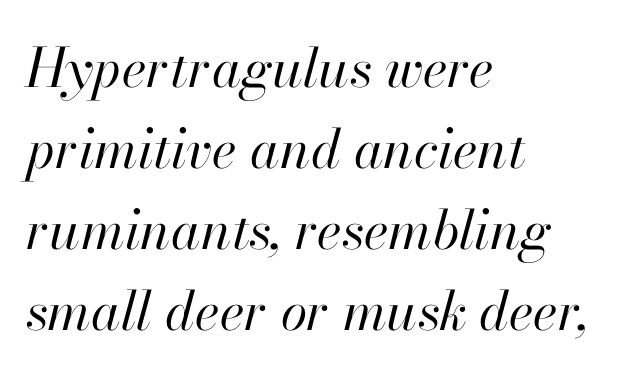
{"italic": "yes", "lean": "right", "slant_degrees": 13, "bold": "no", "weight": "regular", "width": "normal", "stroke_contrast": "high", "x_height": "small", "monospaced": "no", "underline": "no", "align": "left", "line_spacing": "normal", "line_spacing_ratio": 1.5, "letter_spacing": "normal", "letter_spacing_em": 0.0, "glyph_px": 54}
